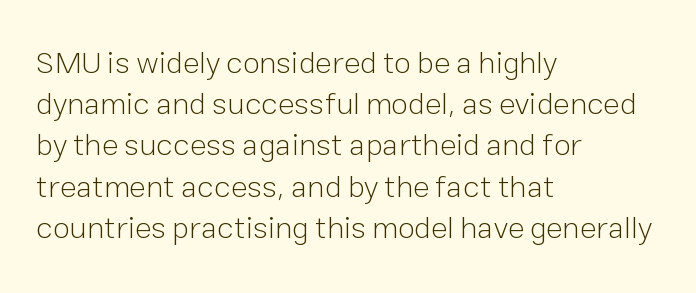
The image shows 31 px light sans-serif type, upright; set left-aligned, normal line spacing (1.33x), normal letter spacing, not underlined; low stroke contrast and a medium x-height.
